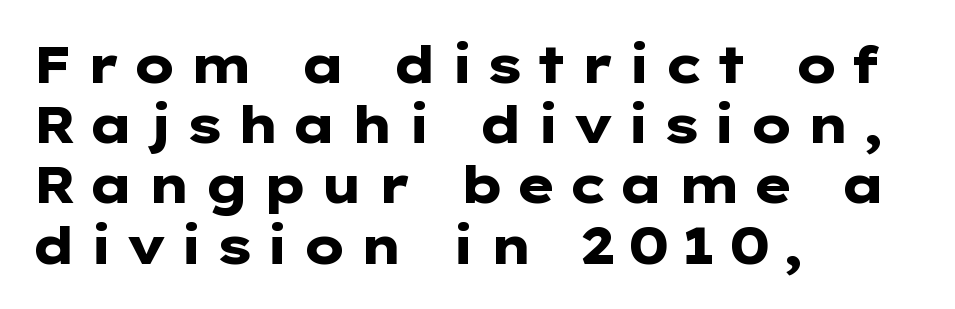
The image shows 51 px heavy, wide sans-serif type, upright; set left-aligned, line spacing 1.18x, unusually wide letter spacing (+0.22 em), not underlined; low stroke contrast and a medium x-height.
